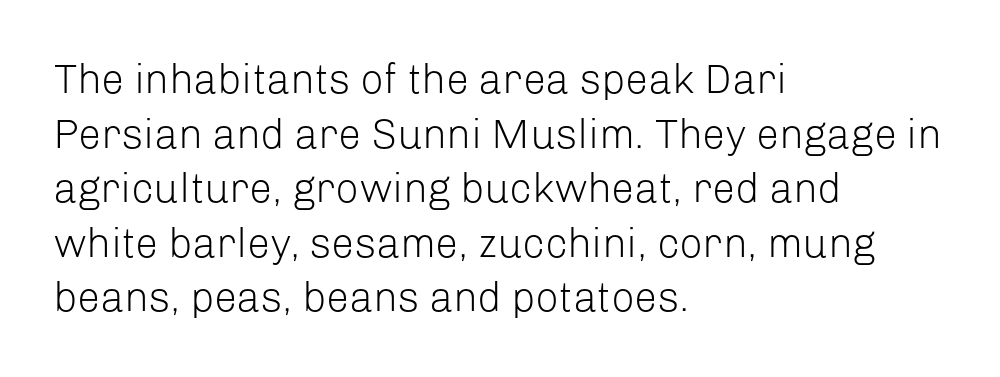
Q: Is the text bold? A: No.
Q: Is the text italic (slanted)? A: No, it is upright.
Q: Is the typeface a serif or a sans-serif typeface? A: Sans-serif.
Q: Is the text underlined? A: No.
Q: How is the paragraph aligned? A: Left-aligned.
Q: Is the spacing between letters normal or unusually wide? A: Normal.
Q: Is the spacing between lines tight, normal or loose? A: Normal.
Q: Width (condensed, normal, or wide)? A: Normal.
Q: Stroke contrast? A: Low.
Q: x-height? A: Medium.
Q: Monospaced? A: No.
